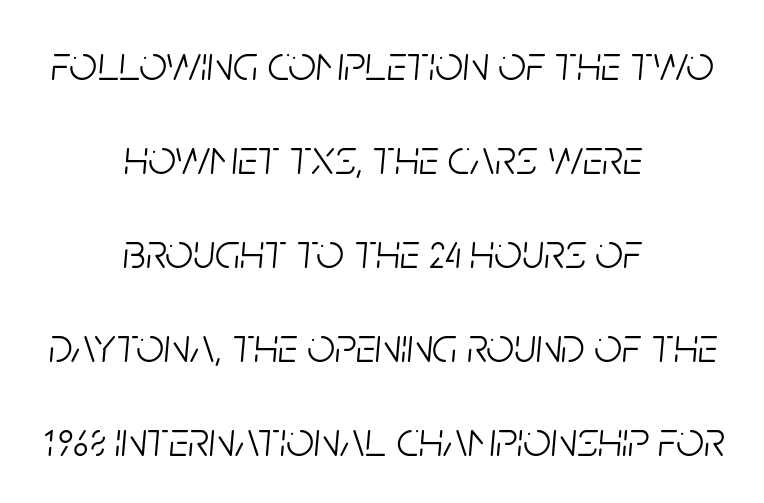
You can tell it's italic because the verticals aren't actually vertical. Each letter keeps its own natural width here, so spacing adapts to shape. The paragraph has two soft edges and a firm central axis. The letterforms sit at book weight or below. Nothing unusual about the tracking: characters are spaced as the font intends.
